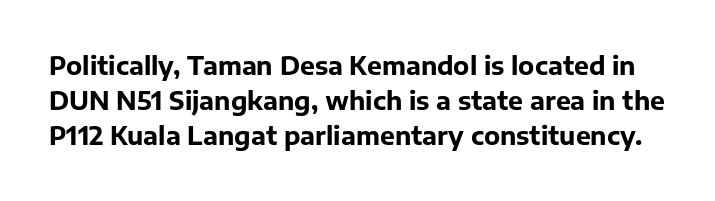
The image shows 25 px bold type, upright; set normal line spacing (1.41x), normal letter spacing, not underlined.
